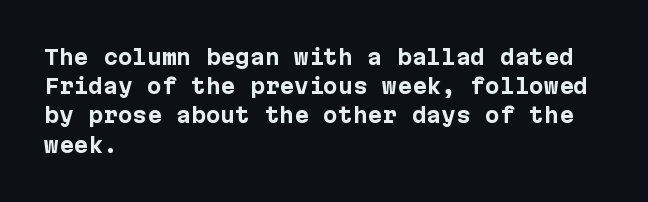
When letters stand straight like this, we call the style roman or upright. Line starts are locked; line ends wander. Quick note: underline off. Words appear dense and cohesive because spacing is normal. A normal amount of white space separates one row of letters from the next.
